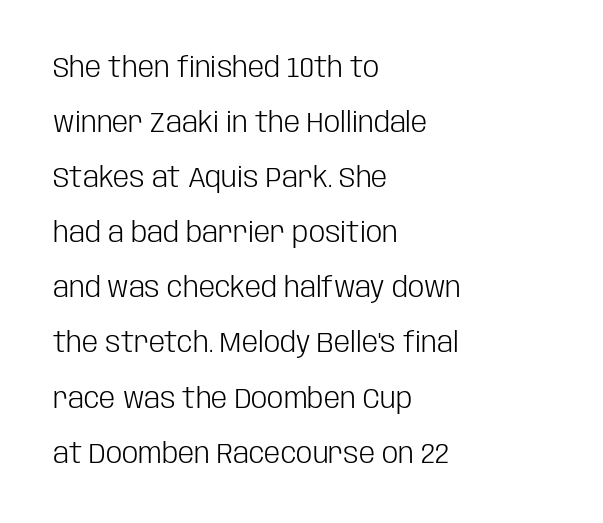
Ordinary non-slanted type is in use. Baseline-to-baseline distance is far greater than the letter height. Examine the stroke ends and you'll find no serifs. Just letters on the line, the space beneath them empty.
